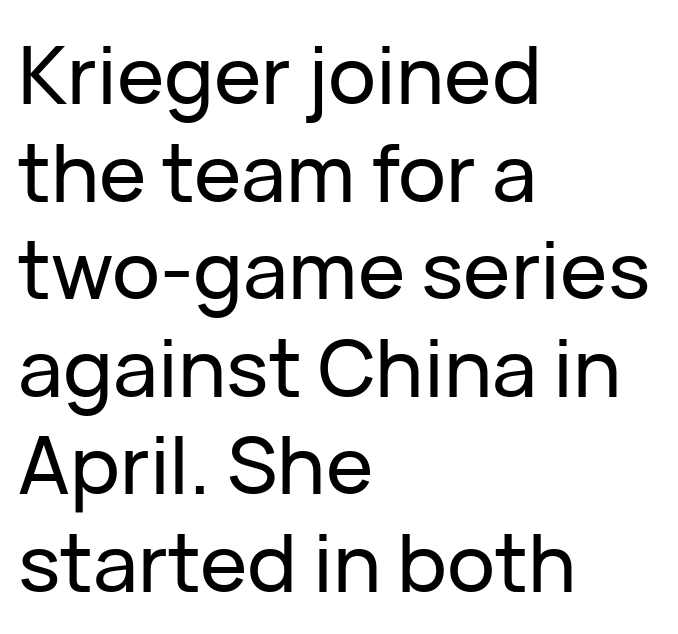
The image shows 80 px sans-serif type, upright; set left-aligned, line spacing 1.22x, normal letter spacing, not underlined; low stroke contrast and a medium x-height.
